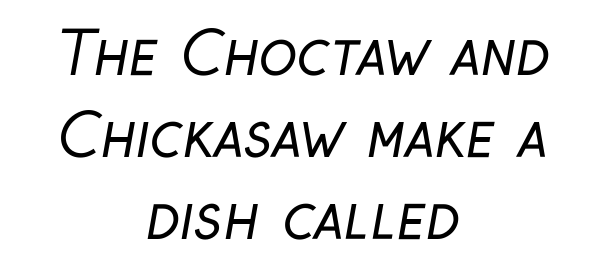
{"serif": "no", "bold": "no", "weight": "regular", "width": "condensed", "stroke_contrast": "low", "x_height": "medium", "monospaced": "no", "underline": "no", "align": "center", "line_spacing": "normal", "line_spacing_ratio": 1.41, "letter_spacing": "normal", "letter_spacing_em": 0.0, "glyph_px": 58}
